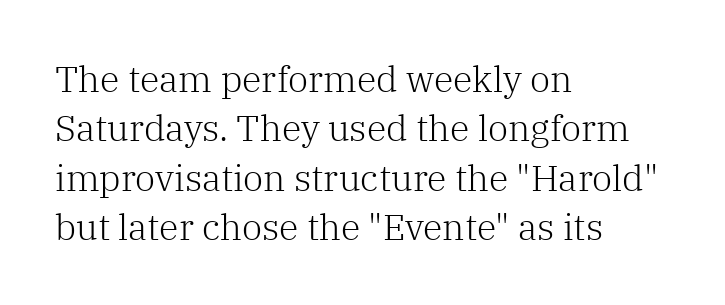
Q: Is the text bold? A: No.
Q: Is the text italic (slanted)? A: No, it is upright.
Q: Is the typeface a serif or a sans-serif typeface? A: Serif.
Q: Is the text underlined? A: No.
Q: How is the paragraph aligned? A: Left-aligned.
Q: Is the spacing between letters normal or unusually wide? A: Normal.
Q: Is the spacing between lines tight, normal or loose? A: Normal.
Q: Width (condensed, normal, or wide)? A: Normal.
Q: Stroke contrast? A: Low.
Q: x-height? A: Medium.
Q: Monospaced? A: No.
